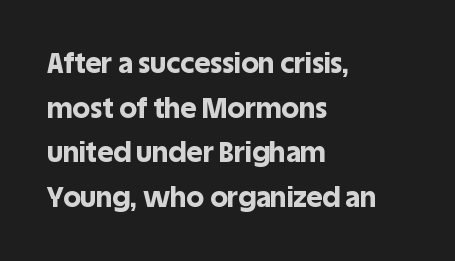
A typesetter would call this leading conventional body-copy spacing. These lines keep a tight, regular rhythm from letter to letter. Each glyph is drawn with heavy, bold strokes. Posture: straight, roman, zero tilt.
